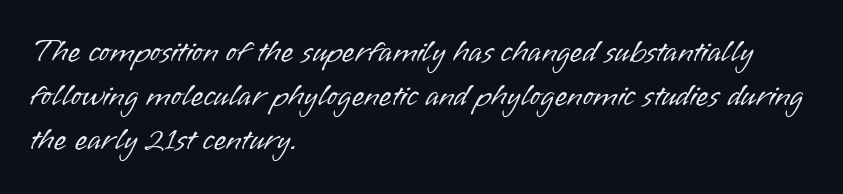
The image shows 32 px light sans-serif type; set left-aligned, normal line spacing (1.38x), normal letter spacing, not underlined; low stroke contrast and a small x-height.
